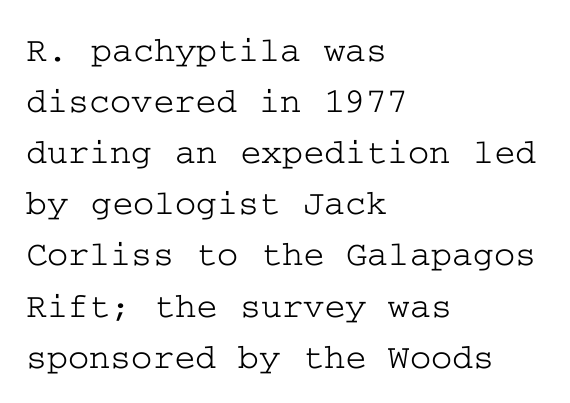
Small tapered or slab feet sit at the stroke ends, so this counts as serif. Honestly, there is no underline to notice here at all. No italicization has been applied; the sample stays upright. Between one letter and the next there's only the usual sliver of space. How would I describe the line gaps? Plain and ordinary.
